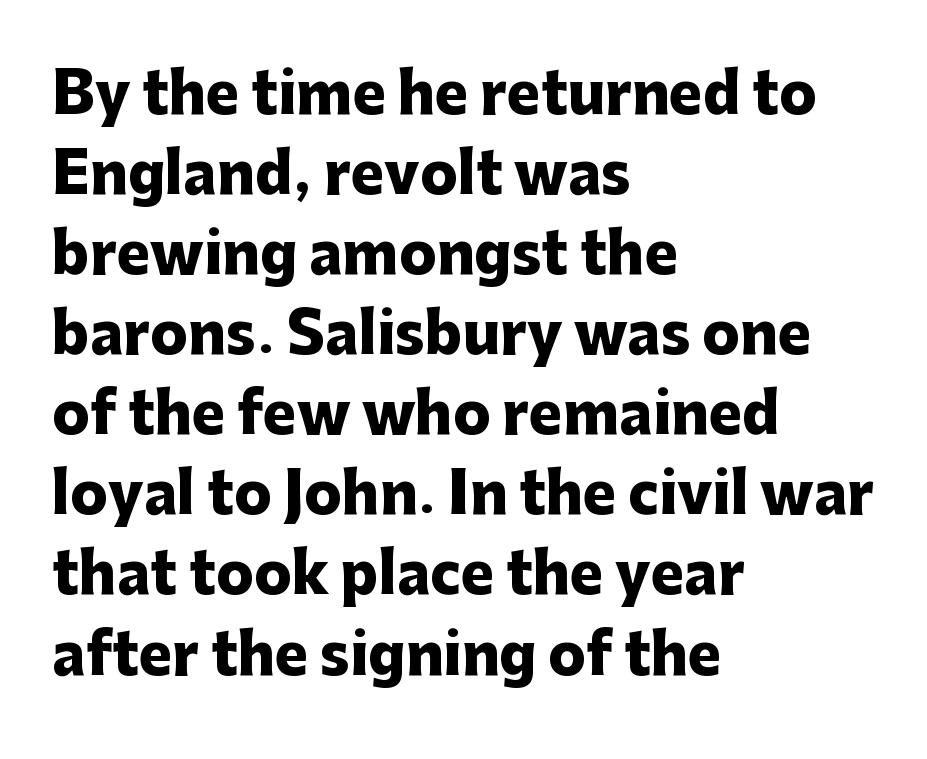
The image shows 56 px heavy sans-serif type, upright; set left-aligned, normal line spacing (1.43x), normal letter spacing, not underlined; low stroke contrast and a medium x-height.
